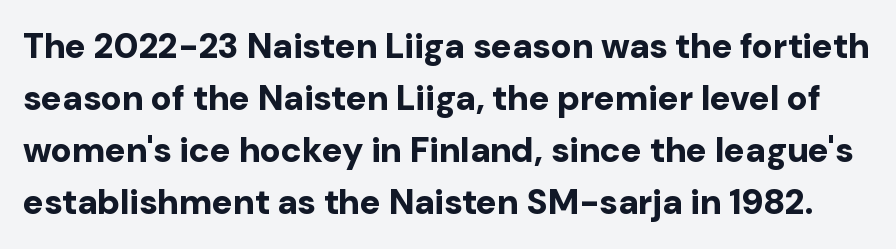
The image shows 35 px bold sans-serif type, upright; set normal line spacing (1.49x), normal letter spacing, not underlined; low stroke contrast and a medium x-height.
